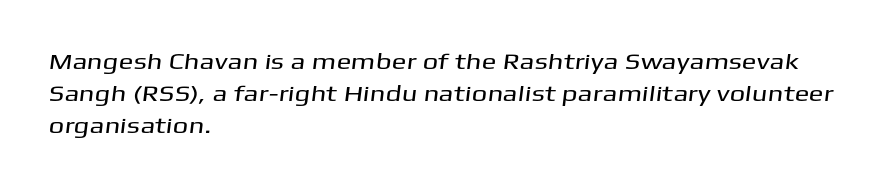
{"underline": "no", "align": "left", "line_spacing": "normal", "line_spacing_ratio": 1.46, "letter_spacing": "normal", "letter_spacing_em": 0.0, "glyph_px": 22}
